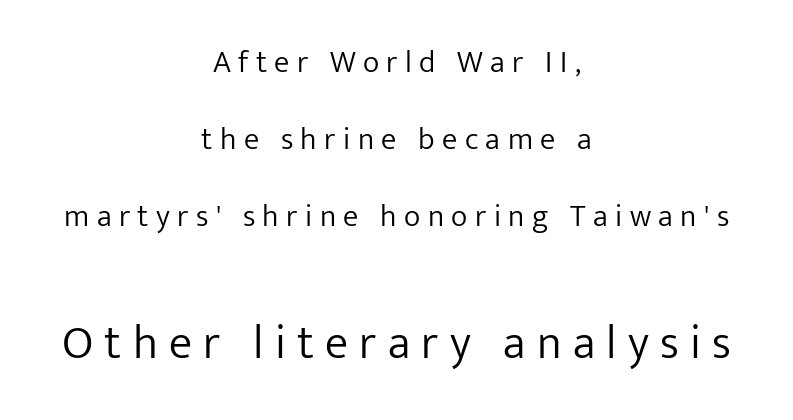
{"serif": "no", "italic": "no", "bold": "no", "weight": "light", "width": "normal", "stroke_contrast": "low", "x_height": "medium", "monospaced": "no", "underline": "no", "align": "center", "line_spacing": "loose", "line_spacing_ratio": 2.48, "letter_spacing": "wide", "letter_spacing_em": 0.24, "larger_block": "second", "size_ratio": 1.52, "glyph_px": 47}
